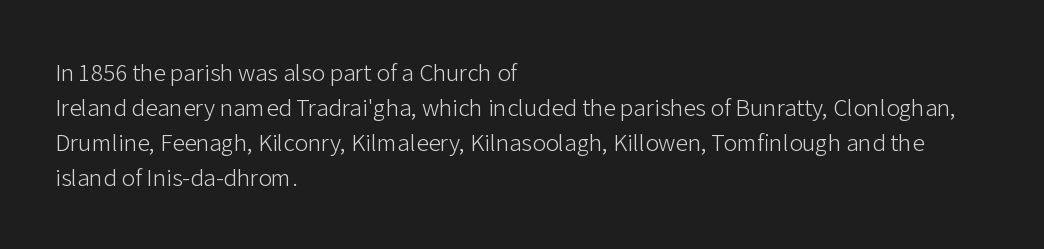
{"italic": "no", "bold": "no", "underline": "no", "align": "left", "line_spacing": "normal", "line_spacing_ratio": 1.4, "letter_spacing": "normal", "letter_spacing_em": 0.0, "glyph_px": 25}
